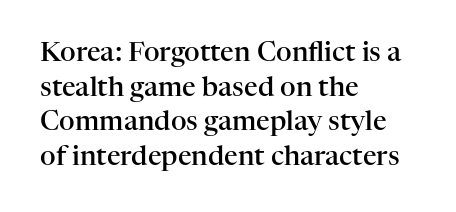
The image shows 27 px text type, upright; set left-aligned, normal line spacing (1.28x), normal letter spacing, not underlined.
